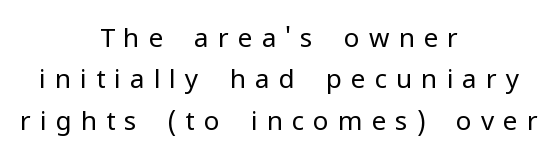
{"italic": "no", "bold": "no", "underline": "no", "align": "center", "line_spacing": "normal", "line_spacing_ratio": 1.59, "letter_spacing": "wide", "letter_spacing_em": 0.35, "glyph_px": 26}
